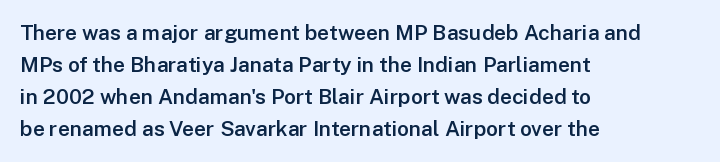
The image shows 21 px text type, upright; set left-aligned, normal line spacing (1.53x), normal letter spacing, not underlined.
